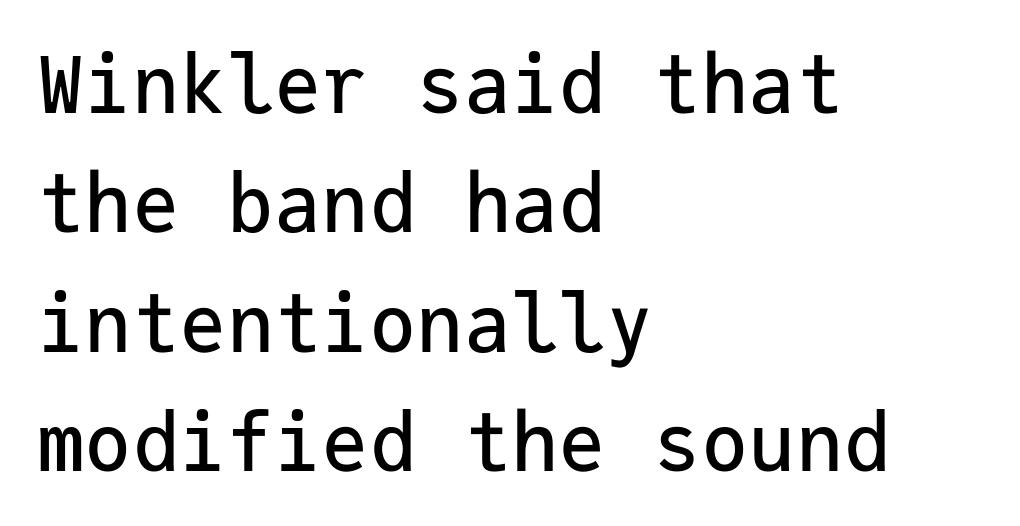
Q: Is the text italic (slanted)? A: No, it is upright.
Q: Is the typeface a serif or a sans-serif typeface? A: Sans-serif.
Q: Is the text underlined? A: No.
Q: How is the paragraph aligned? A: Left-aligned.
Q: Is the spacing between letters normal or unusually wide? A: Normal.
Q: Is the spacing between lines tight, normal or loose? A: Normal.
Q: Width (condensed, normal, or wide)? A: Normal.
Q: Stroke contrast? A: Low.
Q: x-height? A: Medium.
Q: Monospaced? A: Yes.
